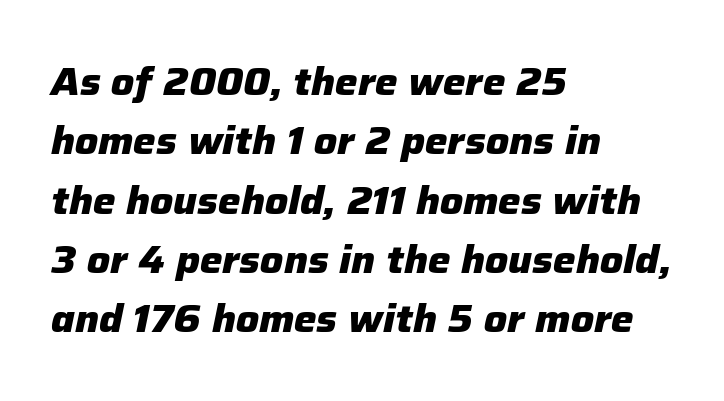
Quick note: underline off. Alignment: flush left. Character widths vary here, with narrow letters taking less room than wide ones. This is heavy type, rendered in bold. The face used here has a pronounced slope to its letters.
